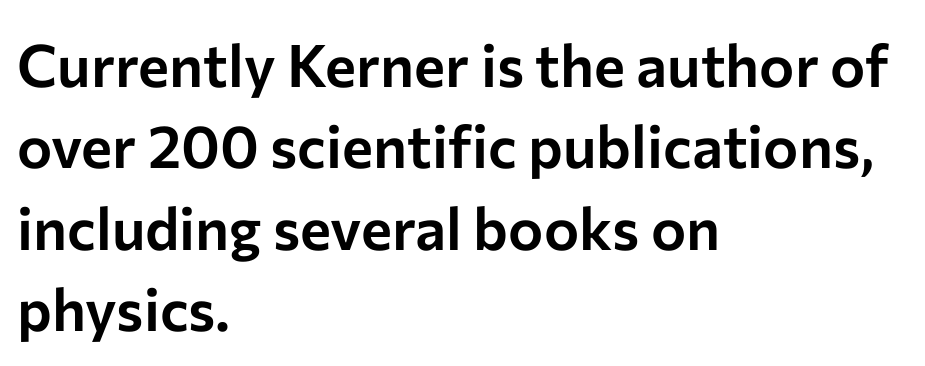
{"serif": "no", "italic": "no", "width": "normal", "stroke_contrast": "low", "x_height": "medium", "monospaced": "no", "underline": "no", "align": "left", "line_spacing": "normal", "line_spacing_ratio": 1.38, "letter_spacing": "normal", "letter_spacing_em": 0.0, "glyph_px": 59}
